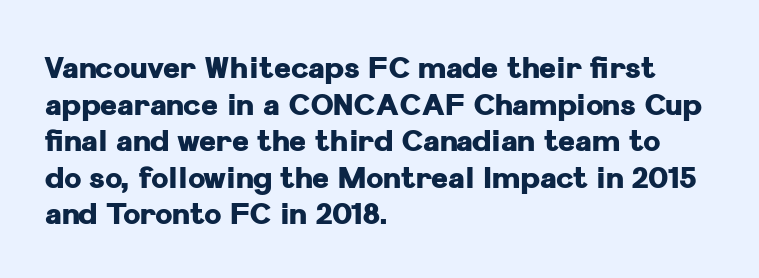
Q: Is the text bold? A: Yes.
Q: Is the text italic (slanted)? A: No, it is upright.
Q: Is the typeface a serif or a sans-serif typeface? A: Sans-serif.
Q: Is the text underlined? A: No.
Q: How is the paragraph aligned? A: Left-aligned.
Q: Is the spacing between letters normal or unusually wide? A: Normal.
Q: Is the spacing between lines tight, normal or loose? A: Normal.
Q: Width (condensed, normal, or wide)? A: Normal.
Q: Stroke contrast? A: Low.
Q: x-height? A: Medium.
Q: Monospaced? A: No.
